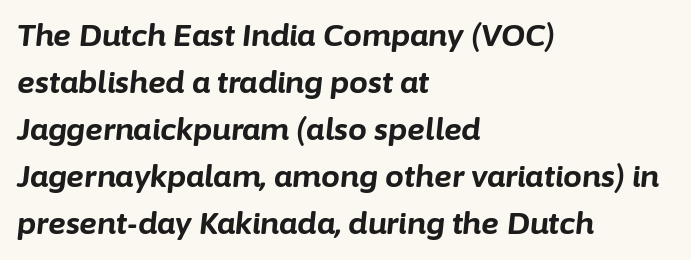
Q: Is the text bold? A: Yes.
Q: Is the text italic (slanted)? A: Yes, it leans right by about 6 degrees.
Q: Is the text underlined? A: No.
Q: How is the paragraph aligned? A: Left-aligned.
Q: Is the spacing between letters normal or unusually wide? A: Normal.
Q: Is the spacing between lines tight, normal or loose? A: Normal.
Q: Width (condensed, normal, or wide)? A: Normal.
Q: Stroke contrast? A: Low.
Q: x-height? A: Medium.
Q: Monospaced? A: No.
